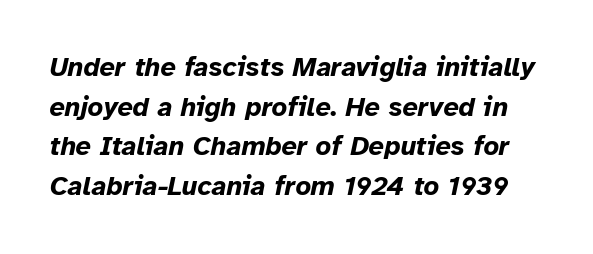
The rendering applies a slant to the glyphs. Each glyph is drawn with heavy, bold strokes. The area under the type is left untouched. The line texture is even and compact thanks to regular tracking. The space between consecutive lines is moderate.
